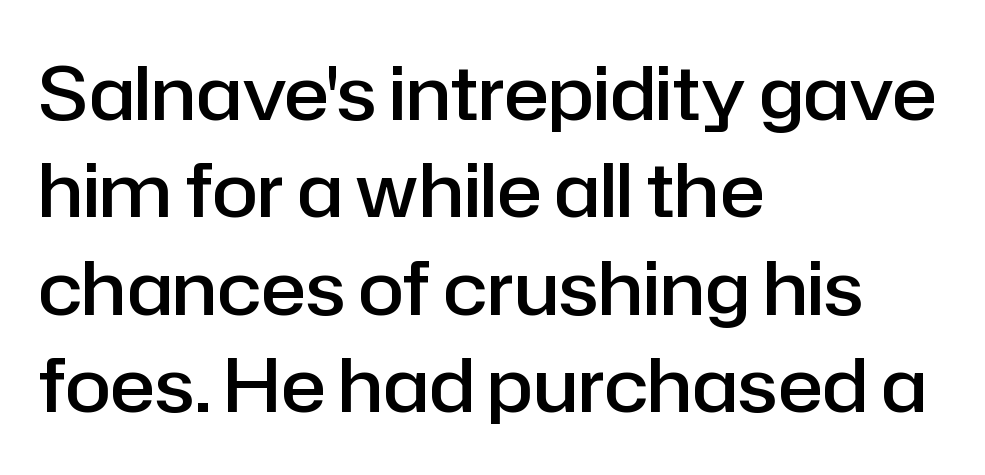
These lines are composed in type without serifs. This is roman type, the default non-slanted kind. No extra tracking has been applied to these lines. Normally led — the rows are evenly, conventionally spaced. A somewhat darkened texture: the type is semibold rather than bold. The face used here is proportionally spaced, like ordinary book or web type.
